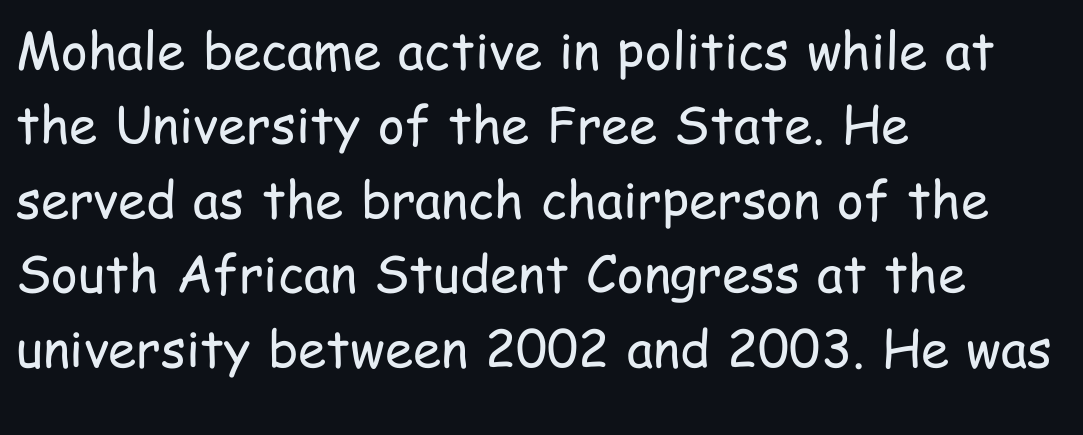
{"serif": "no", "italic": "no", "bold": "no", "weight": "regular", "width": "condensed", "stroke_contrast": "low", "x_height": "medium", "monospaced": "no", "underline": "no", "align": "left", "line_spacing": "normal", "line_spacing_ratio": 1.46, "letter_spacing": "normal", "letter_spacing_em": 0.0, "glyph_px": 51}
